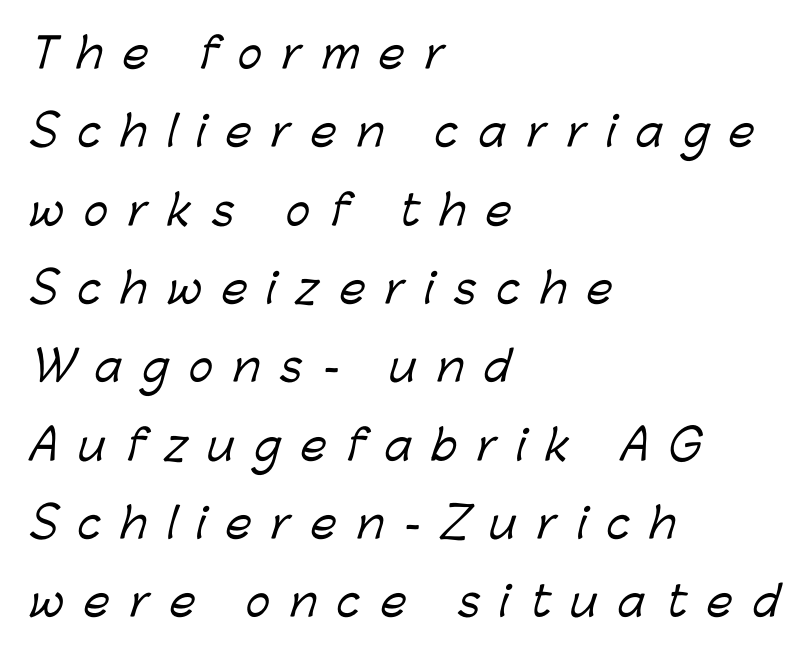
{"serif": "no", "width": "normal", "stroke_contrast": "low", "x_height": "medium", "monospaced": "no", "underline": "no", "align": "left", "line_spacing": "loose", "line_spacing_ratio": 1.91, "letter_spacing": "wide", "letter_spacing_em": 0.49, "glyph_px": 41}
